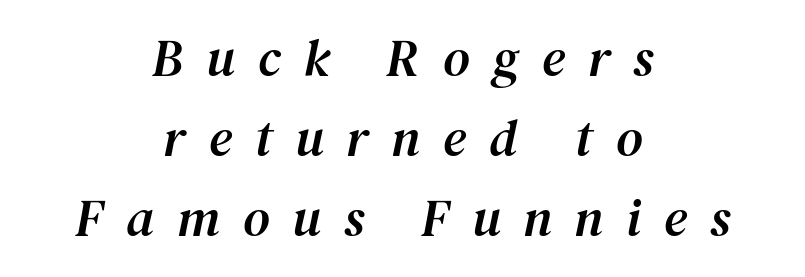
Both edges are ragged and mirror each other, which tells us the setting is centered. Observe the serifs anchoring each vertical stroke in this sample. Regarding leading, the lines here are spaced in the standard way. In terms of posture, this sample is oblique. These lines are rendered in a variable-pitch font. Characters follow at a spacing far wider than the type designer built in.
